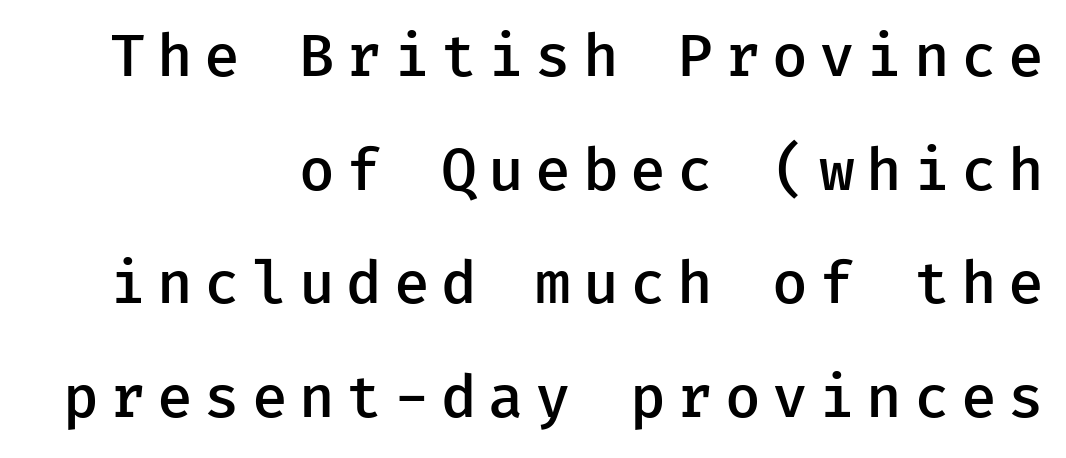
{"serif": "no", "italic": "no", "bold": "semi", "weight": "semibold", "width": "normal", "stroke_contrast": "low", "x_height": "medium", "underline": "no", "align": "right", "line_spacing": "loose", "line_spacing_ratio": 1.96, "letter_spacing": "wide", "letter_spacing_em": 0.2, "glyph_px": 58}
